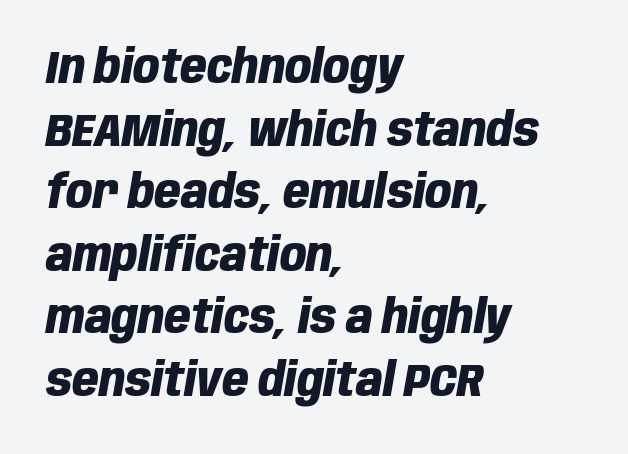
Q: Is the text bold? A: Yes.
Q: Is the text italic (slanted)? A: Yes, it leans right by about 10 degrees.
Q: Is the text underlined? A: No.
Q: How is the paragraph aligned? A: Left-aligned.
Q: Is the spacing between letters normal or unusually wide? A: Normal.
Q: Is the spacing between lines tight, normal or loose? A: Normal.
Q: Width (condensed, normal, or wide)? A: Condensed.
Q: Stroke contrast? A: Low.
Q: x-height? A: Large.
Q: Monospaced? A: No.
